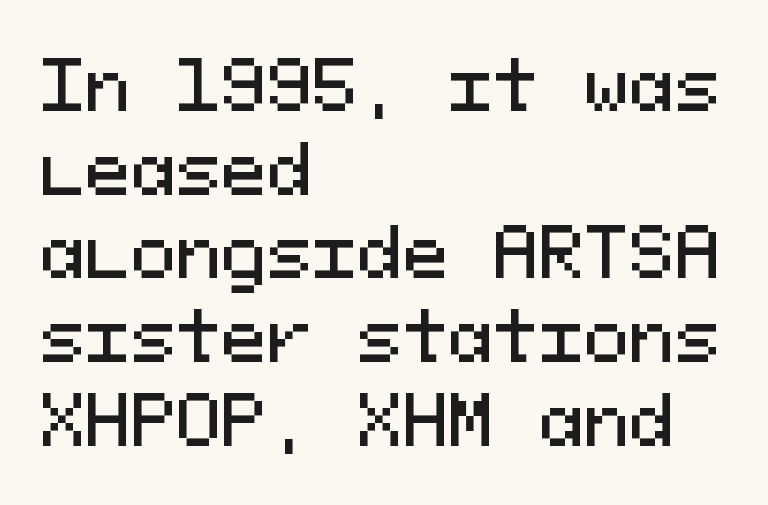
Q: Is the text italic (slanted)? A: No, it is upright.
Q: Is the typeface a serif or a sans-serif typeface? A: Sans-serif.
Q: Is the text underlined? A: No.
Q: How is the paragraph aligned? A: Left-aligned.
Q: Is the spacing between letters normal or unusually wide? A: Normal.
Q: Width (condensed, normal, or wide)? A: Normal.
Q: Stroke contrast? A: Medium.
Q: x-height? A: Medium.
Q: Monospaced? A: Yes.
